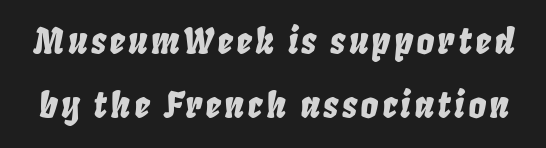
Is the type slanted? Yes — the strokes lean at a clear angle. Each letter keeps its own natural width here, so spacing adapts to shape. The foot of each line stays bare and open.
